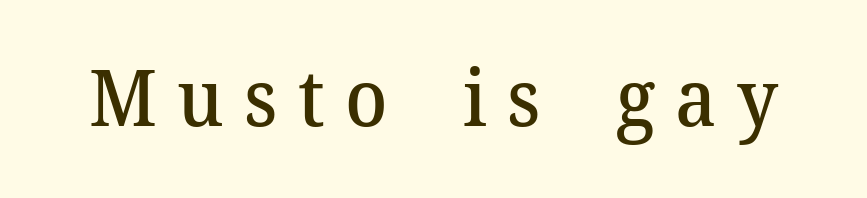
Q: Is the text bold? A: Semi-bold.
Q: Is the text italic (slanted)? A: No, it is upright.
Q: Is the typeface a serif or a sans-serif typeface? A: Serif.
Q: Is the text underlined? A: No.
Q: Is the spacing between letters normal or unusually wide? A: Unusually wide.
Q: Width (condensed, normal, or wide)? A: Normal.
Q: Stroke contrast? A: Medium.
Q: x-height? A: Medium.
Q: Monospaced? A: No.
